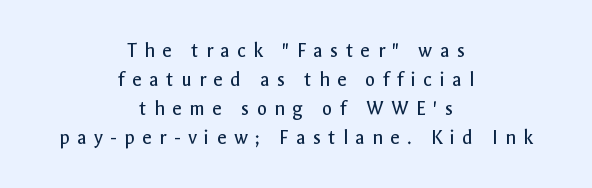
Q: Is the text bold? A: No.
Q: Is the text italic (slanted)? A: No, it is upright.
Q: Is the text underlined? A: No.
Q: How is the paragraph aligned? A: Centered.
Q: Is the spacing between letters normal or unusually wide? A: Unusually wide.
Q: Is the spacing between lines tight, normal or loose? A: Normal.
